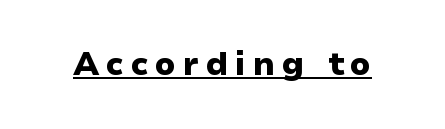
Q: Is the text bold? A: Yes.
Q: Is the text italic (slanted)? A: No, it is upright.
Q: Is the typeface a serif or a sans-serif typeface? A: Sans-serif.
Q: Is the text underlined? A: Yes.
Q: Is the spacing between letters normal or unusually wide? A: Unusually wide.
Q: Width (condensed, normal, or wide)? A: Wide.
Q: Stroke contrast? A: Low.
Q: x-height? A: Medium.
Q: Monospaced? A: No.
